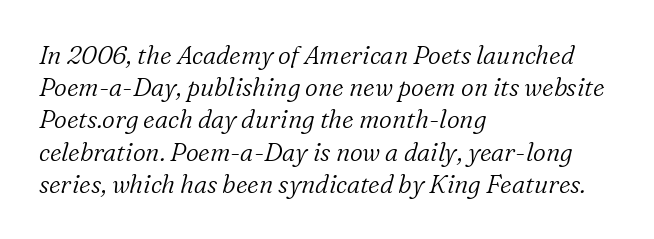
Q: Is the text bold? A: No.
Q: Is the text italic (slanted)? A: Yes, it leans right by about 16 degrees.
Q: Is the text underlined? A: No.
Q: How is the paragraph aligned? A: Left-aligned.
Q: Is the spacing between letters normal or unusually wide? A: Normal.
Q: Is the spacing between lines tight, normal or loose? A: Normal.
